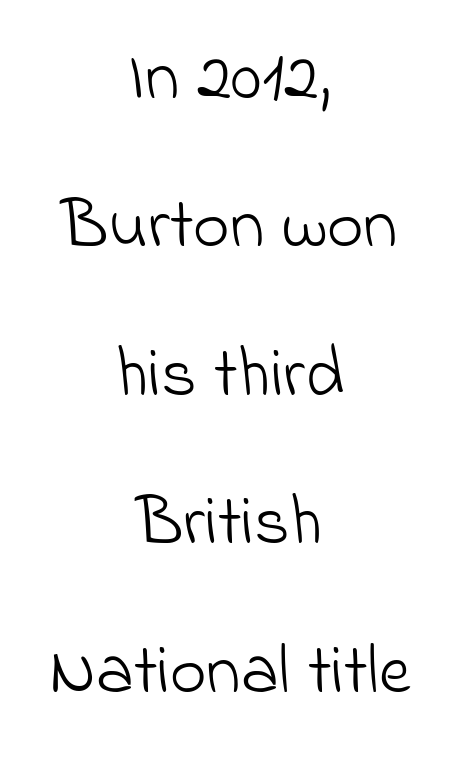
The image shows 70 px light sans-serif type; set centered, loose line spacing (2.12x), normal letter spacing, not underlined; low stroke contrast and a small x-height.
